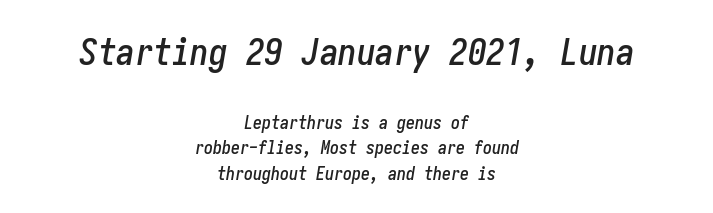
{"italic": "yes", "lean": "right", "slant_degrees": 10, "width": "condensed", "stroke_contrast": "low", "x_height": "medium", "underline": "no", "align": "center", "line_spacing": "normal", "line_spacing_ratio": 1.43, "letter_spacing": "normal", "letter_spacing_em": 0.0, "larger_block": "first", "size_ratio": 2.06, "glyph_px": 37}
